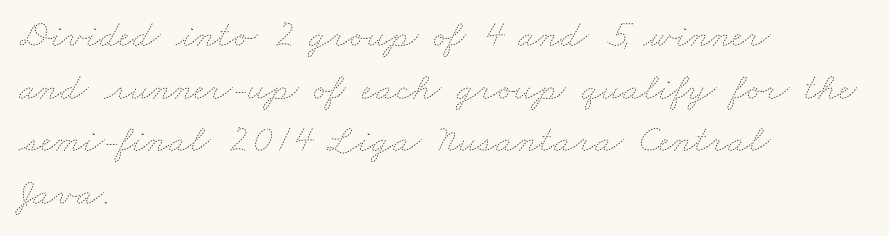
Q: Is the text bold? A: No.
Q: Is the text underlined? A: No.
Q: How is the paragraph aligned? A: Left-aligned.
Q: Is the spacing between letters normal or unusually wide? A: Normal.
Q: Is the spacing between lines tight, normal or loose? A: Normal.
Q: Width (condensed, normal, or wide)? A: Wide.
Q: Stroke contrast? A: Low.
Q: x-height? A: Small.
Q: Monospaced? A: No.
